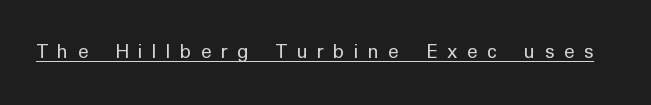
{"italic": "no", "bold": "no", "underline": "yes", "letter_spacing": "wide", "letter_spacing_em": 0.43, "glyph_px": 22}
